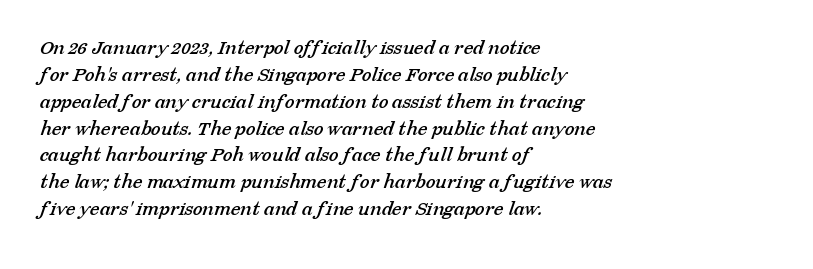
Underlining? Definitely not there. Does the copy run flush right? No — it runs flush left. Spacing between characters is what you'd get straight out of the box.
